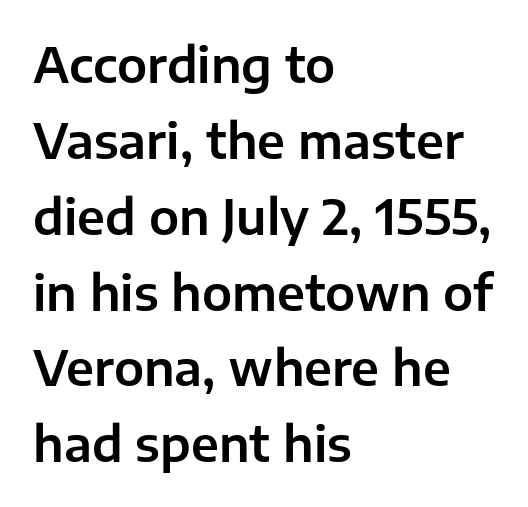
Type without underlining. Left-aligned paragraph, ragged on the right. This sample keeps an unexceptional amount of space between lines. Check where the strokes stop: nothing finishes them off — pure sans. Do the characters align in a grid? No, the font is proportional. Unlike italic type, these characters show no tilt at all.
